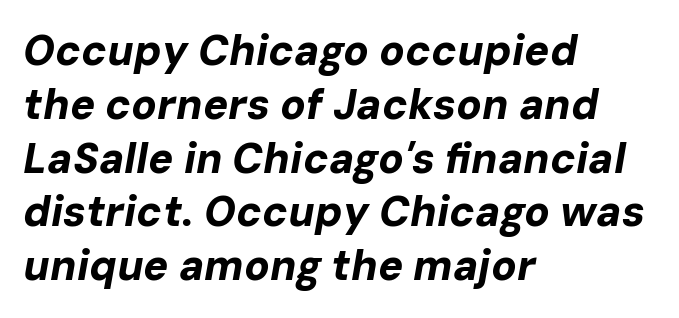
The image shows 42 px bold type, italic (leaning right); set left-aligned, normal line spacing (1.28x), normal letter spacing, not underlined; low stroke contrast and a medium x-height.
